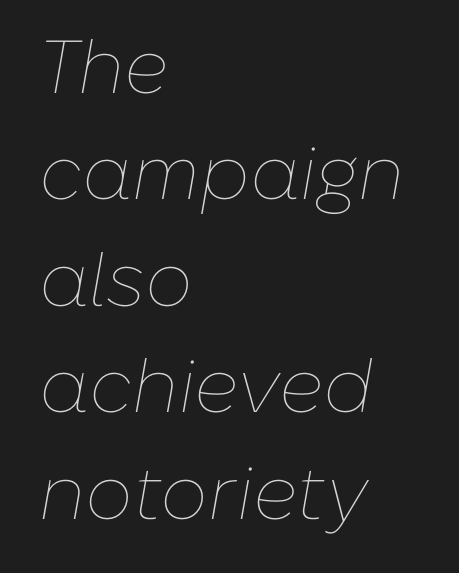
The image shows 75 px thin type, italic (leaning right); set left-aligned, normal line spacing (1.42x), normal letter spacing, not underlined; low stroke contrast and a medium x-height.
